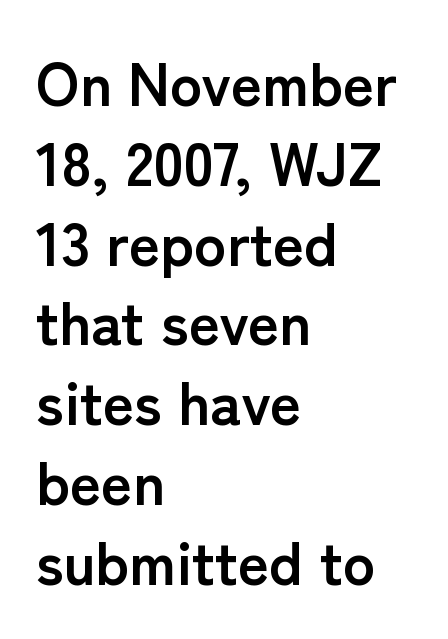
Q: Is the text bold? A: Yes.
Q: Is the text italic (slanted)? A: No, it is upright.
Q: Is the typeface a serif or a sans-serif typeface? A: Sans-serif.
Q: Is the text underlined? A: No.
Q: How is the paragraph aligned? A: Left-aligned.
Q: Is the spacing between letters normal or unusually wide? A: Normal.
Q: Is the spacing between lines tight, normal or loose? A: Normal.
Q: Width (condensed, normal, or wide)? A: Normal.
Q: Stroke contrast? A: Low.
Q: x-height? A: Medium.
Q: Monospaced? A: No.
